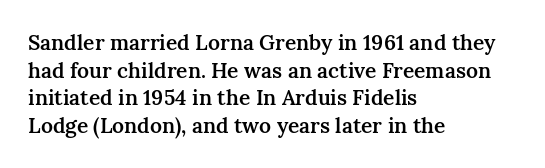
The image shows 21 px text type, upright; set left-aligned, normal line spacing (1.32x), normal letter spacing, not underlined.
